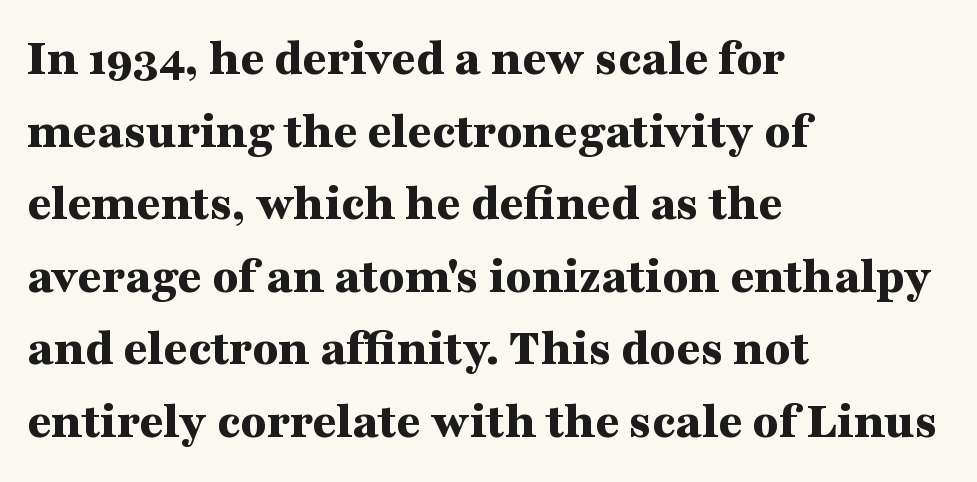
Q: Is the text bold? A: Yes.
Q: Is the text italic (slanted)? A: No, it is upright.
Q: Is the typeface a serif or a sans-serif typeface? A: Serif.
Q: Is the text underlined? A: No.
Q: How is the paragraph aligned? A: Left-aligned.
Q: Is the spacing between letters normal or unusually wide? A: Normal.
Q: Is the spacing between lines tight, normal or loose? A: Normal.
Q: Width (condensed, normal, or wide)? A: Wide.
Q: Stroke contrast? A: Medium.
Q: x-height? A: Medium.
Q: Monospaced? A: No.
